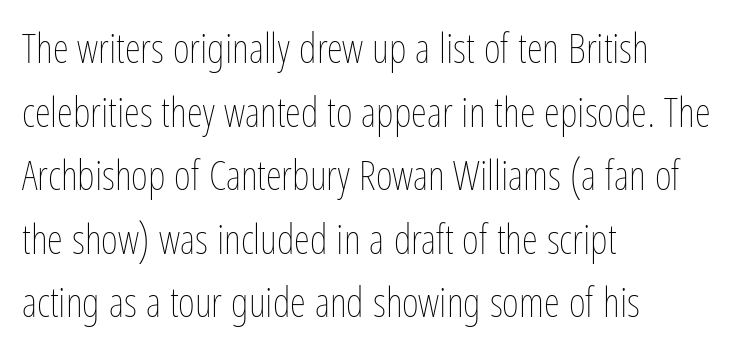
Interline gaps are of average width in this sample. Anything drawn beneath the words? Only blank space. The face used here is rendered with its standard letterfit. The face looks like a standard text weight, possibly lighter. Varying glyph widths throughout — classic text-font behaviour.
